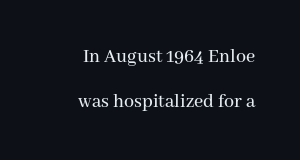
{"italic": "no", "underline": "no", "align": "right", "line_spacing": "loose", "line_spacing_ratio": 2.26, "letter_spacing": "normal", "letter_spacing_em": 0.0, "glyph_px": 20}
